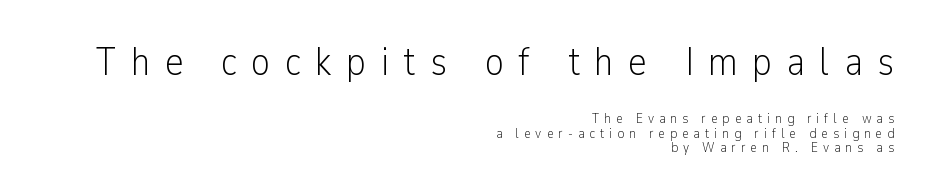
{"serif": "no", "italic": "no", "bold": "no", "weight": "light", "width": "condensed", "stroke_contrast": "low", "x_height": "medium", "monospaced": "no", "underline": "no", "align": "right", "line_spacing": "tight", "line_spacing_ratio": 1.05, "letter_spacing": "wide", "letter_spacing_em": 0.36, "larger_block": "first", "size_ratio": 2.86, "glyph_px": 40}
